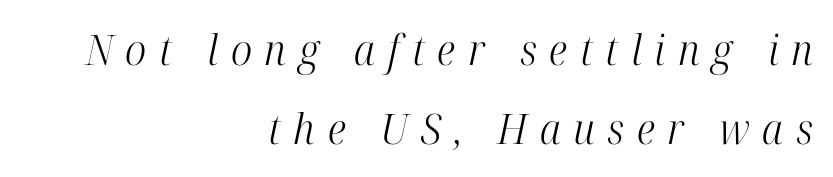
The image shows 42 px light, condensed serif type, italic (leaning right); set right-aligned, line spacing 1.87x, unusually wide letter spacing (+0.3 em), not underlined; high stroke contrast and a medium x-height.
